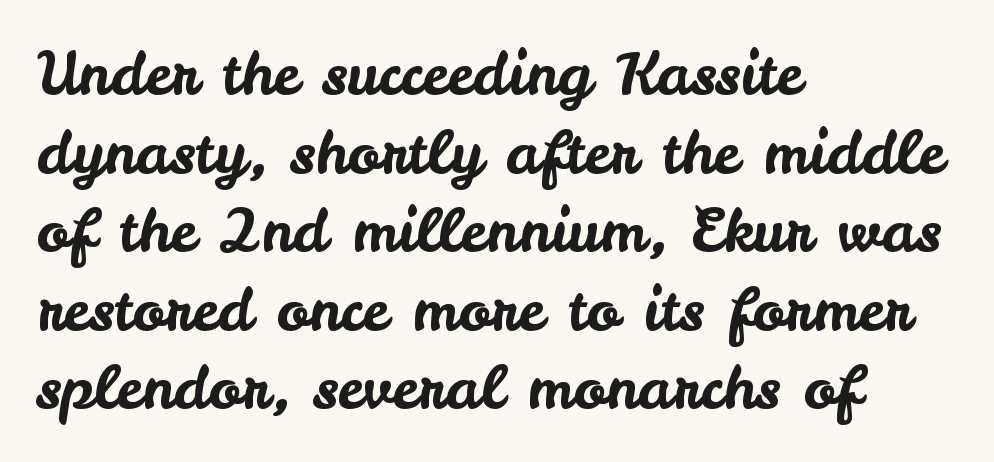
Looks like regular typesetting: each glyph gets only the width it needs. Is the block centered? No — it sits flush against the left margin. The baseline area is clear. In terms of leading, this rendering sits right in the middle.
